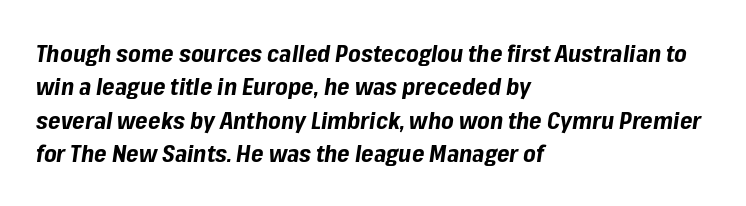
Q: Is the text bold? A: Yes.
Q: Is the text italic (slanted)? A: Yes, it leans right by about 8 degrees.
Q: Is the text underlined? A: No.
Q: How is the paragraph aligned? A: Left-aligned.
Q: Is the spacing between letters normal or unusually wide? A: Normal.
Q: Is the spacing between lines tight, normal or loose? A: Normal.
